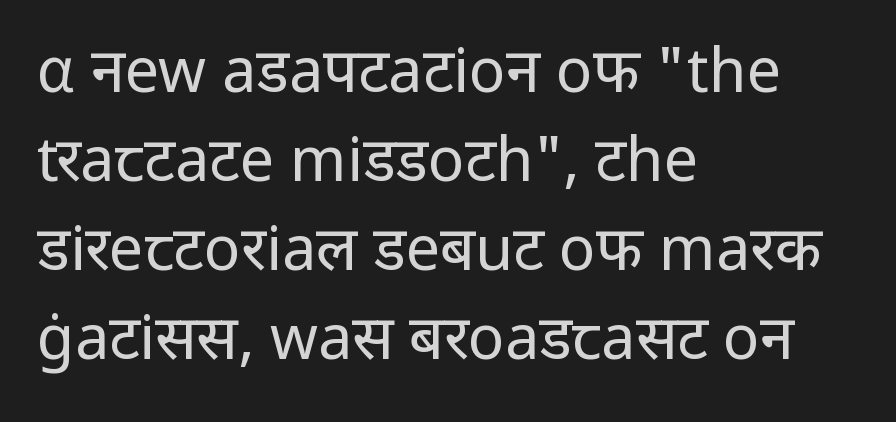
The face looks like a standard text weight, possibly lighter. Regarding serifs, this sample does without them. No extra tracking has been applied to these lines. Vertical strokes here are truly vertical. The space between consecutive lines is moderate. Descenders hang freely into open space.
